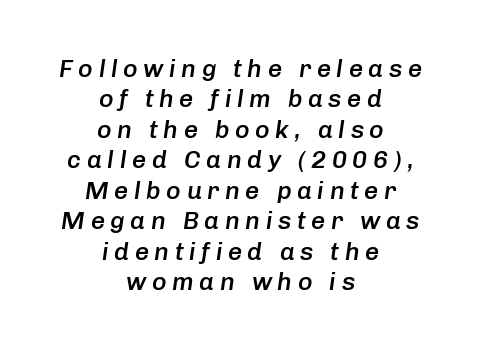
Q: Is the text bold? A: Semi-bold.
Q: Is the text italic (slanted)? A: Yes, it leans right by about 8 degrees.
Q: Is the text underlined? A: No.
Q: How is the paragraph aligned? A: Centered.
Q: Is the spacing between letters normal or unusually wide? A: Unusually wide.
